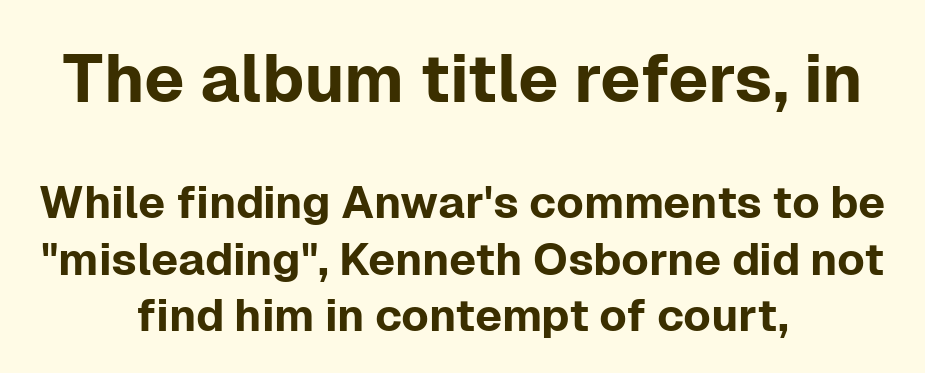
The image shows 67 px sans-serif type, upright; set centered, normal line spacing (1.26x), normal letter spacing, not underlined; the first (top) block is 1.49x larger; low stroke contrast and a medium x-height.
